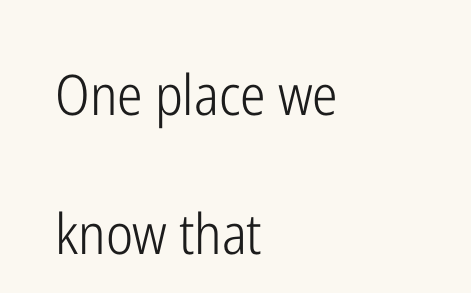
Q: Is the text bold? A: No.
Q: Is the text italic (slanted)? A: No, it is upright.
Q: Is the typeface a serif or a sans-serif typeface? A: Sans-serif.
Q: Is the text underlined? A: No.
Q: How is the paragraph aligned? A: Left-aligned.
Q: Is the spacing between letters normal or unusually wide? A: Normal.
Q: Is the spacing between lines tight, normal or loose? A: Loose.
Q: Width (condensed, normal, or wide)? A: Condensed.
Q: Stroke contrast? A: Low.
Q: x-height? A: Medium.
Q: Monospaced? A: No.
